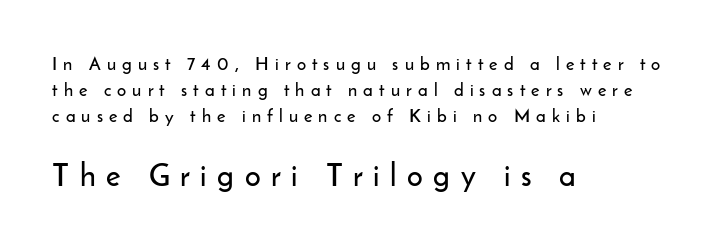
Q: Is the text italic (slanted)? A: No, it is upright.
Q: Is the typeface a serif or a sans-serif typeface? A: Sans-serif.
Q: Is the text underlined? A: No.
Q: How is the paragraph aligned? A: Left-aligned.
Q: Is the spacing between letters normal or unusually wide? A: Unusually wide.
Q: Is the spacing between lines tight, normal or loose? A: Normal.
Q: Which block of text is set in a larger size, the first (top) or the second (bottom)? A: The second (bottom) one.
Q: Width (condensed, normal, or wide)? A: Normal.
Q: Stroke contrast? A: Low.
Q: x-height? A: Small.
Q: Monospaced? A: No.
